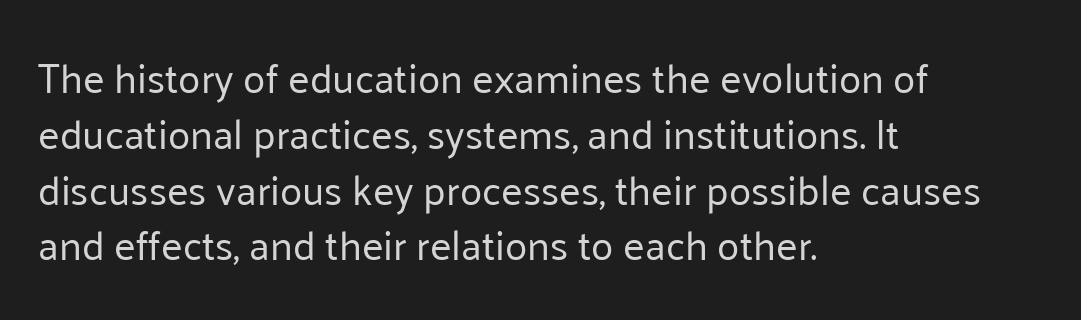
When letters stand straight like this, we call the style roman or upright. The letterforms sit at book weight or below. Note the varied advance widths — an 'i' is clearly narrower than an 'm'. The lines sit at an ordinary, default distance from one another.
